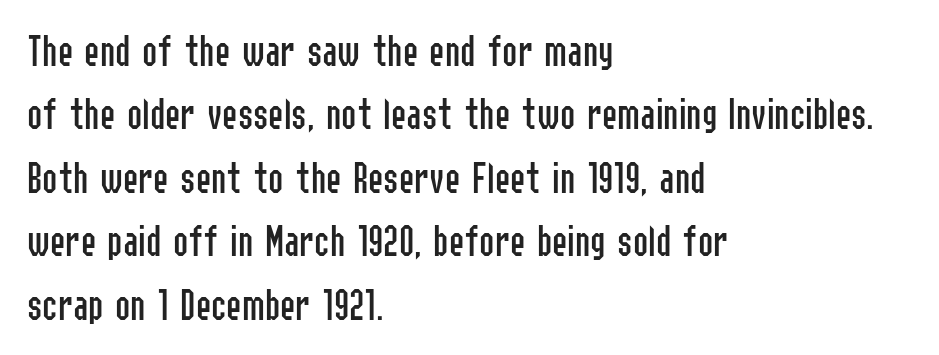
{"serif": "no", "italic": "no", "bold": "no", "weight": "regular", "width": "condensed", "stroke_contrast": "low", "x_height": "medium", "monospaced": "no", "underline": "no", "align": "left", "line_spacing": "normal", "line_spacing_ratio": 1.38, "letter_spacing": "normal", "letter_spacing_em": 0.0, "glyph_px": 46}
